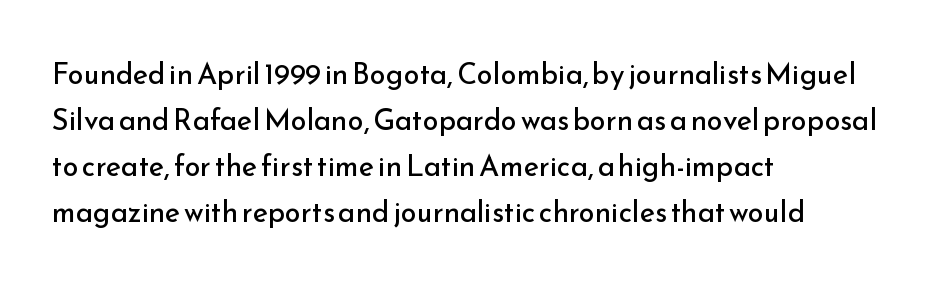
The image shows 29 px regular-weight sans-serif type, upright; set left-aligned, normal line spacing (1.59x), normal letter spacing, not underlined; low stroke contrast and a small x-height.
